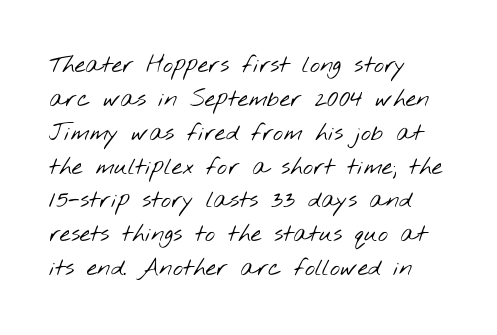
The image shows 24 px text type; set left-aligned, normal line spacing (1.41x), normal letter spacing, not underlined.
